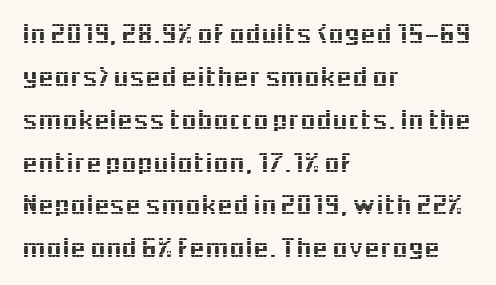
Standard letterfit; no display-style spreading of the glyphs. Proportional: the letters do not fall into vertical columns. Does the copy run flush right? No — it runs flush left. Decoration check: the copy has no underline. Look at the bottom of the vertical strokes: they stop flat, with no serifs.
